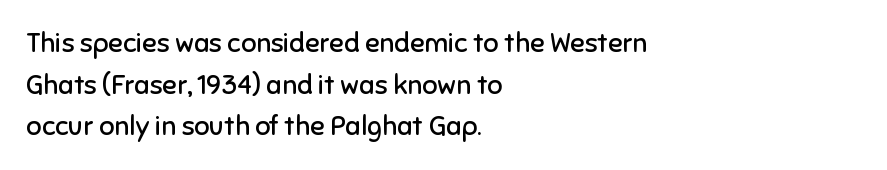
{"italic": "no", "bold": "no", "underline": "no", "align": "left", "line_spacing": "normal", "line_spacing_ratio": 1.54, "letter_spacing": "normal", "letter_spacing_em": 0.0, "glyph_px": 27}
